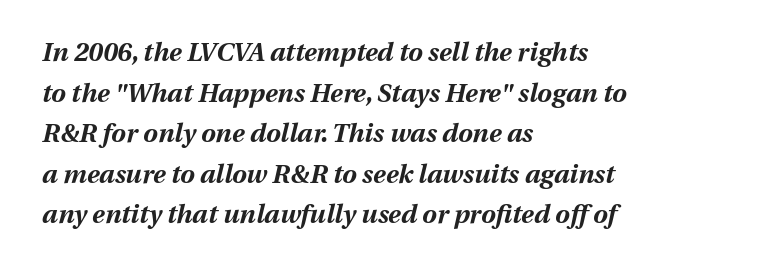
{"italic": "yes", "lean": "right", "slant_degrees": 13, "bold": "yes", "underline": "no", "align": "left", "line_spacing": "normal", "line_spacing_ratio": 1.56, "letter_spacing": "normal", "letter_spacing_em": 0.0, "glyph_px": 26}
